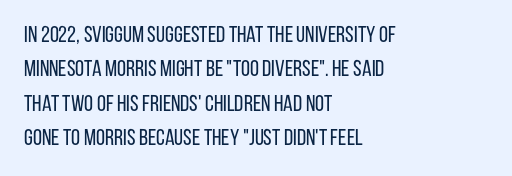
{"italic": "no", "bold": "no", "underline": "no", "align": "left", "line_spacing": "normal", "line_spacing_ratio": 1.5, "letter_spacing": "normal", "letter_spacing_em": 0.0, "glyph_px": 23}
